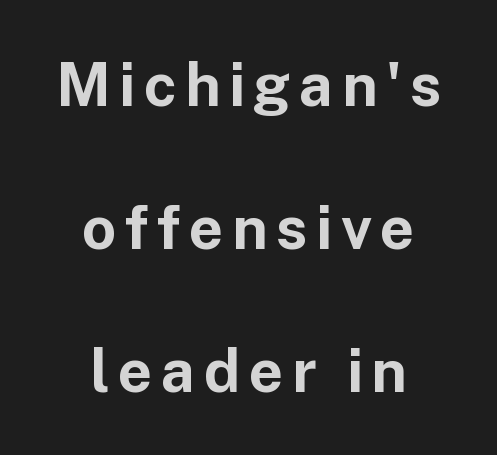
Q: Is the text bold? A: Yes.
Q: Is the text italic (slanted)? A: No, it is upright.
Q: Is the typeface a serif or a sans-serif typeface? A: Sans-serif.
Q: Is the text underlined? A: No.
Q: How is the paragraph aligned? A: Centered.
Q: Is the spacing between lines tight, normal or loose? A: Loose.
Q: Width (condensed, normal, or wide)? A: Normal.
Q: Stroke contrast? A: Low.
Q: x-height? A: Medium.
Q: Monospaced? A: No.
